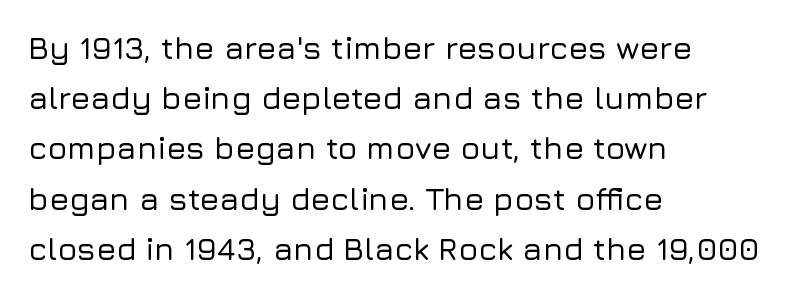
{"serif": "no", "italic": "no", "width": "normal", "stroke_contrast": "low", "x_height": "medium", "monospaced": "no", "underline": "no", "align": "left", "line_spacing": "normal", "line_spacing_ratio": 1.57, "letter_spacing": "normal", "letter_spacing_em": 0.0, "glyph_px": 32}
